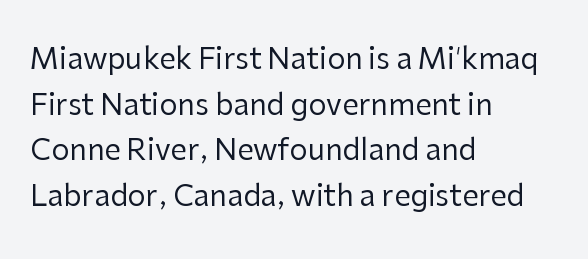
Q: Is the text bold? A: No.
Q: Is the text italic (slanted)? A: No, it is upright.
Q: Is the typeface a serif or a sans-serif typeface? A: Sans-serif.
Q: Is the text underlined? A: No.
Q: How is the paragraph aligned? A: Left-aligned.
Q: Is the spacing between letters normal or unusually wide? A: Normal.
Q: Is the spacing between lines tight, normal or loose? A: Normal.
Q: Width (condensed, normal, or wide)? A: Normal.
Q: Stroke contrast? A: Low.
Q: x-height? A: Medium.
Q: Monospaced? A: No.
